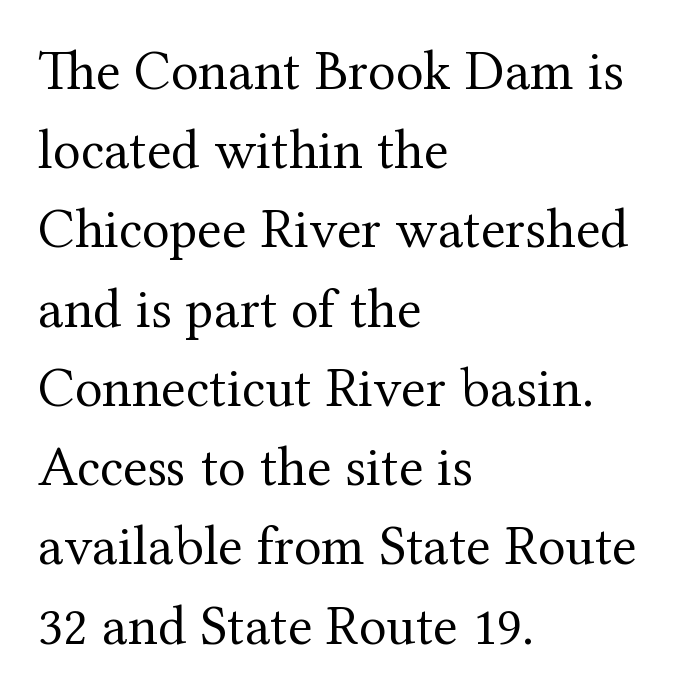
The image shows 57 px regular-weight serif type, upright; set left-aligned, normal line spacing (1.39x), normal letter spacing, not underlined; medium stroke contrast and a medium x-height.
